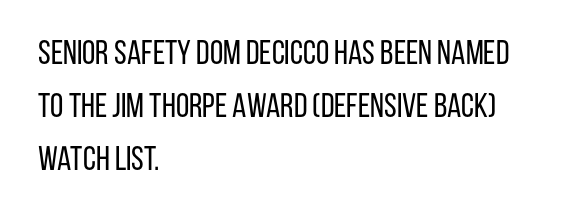
Q: Is the text bold? A: No.
Q: Is the text italic (slanted)? A: No, it is upright.
Q: Is the typeface a serif or a sans-serif typeface? A: Sans-serif.
Q: Is the text underlined? A: No.
Q: How is the paragraph aligned? A: Left-aligned.
Q: Is the spacing between letters normal or unusually wide? A: Normal.
Q: Is the spacing between lines tight, normal or loose? A: Normal.
Q: Width (condensed, normal, or wide)? A: Condensed.
Q: Stroke contrast? A: Low.
Q: x-height? A: Large.
Q: Monospaced? A: No.
